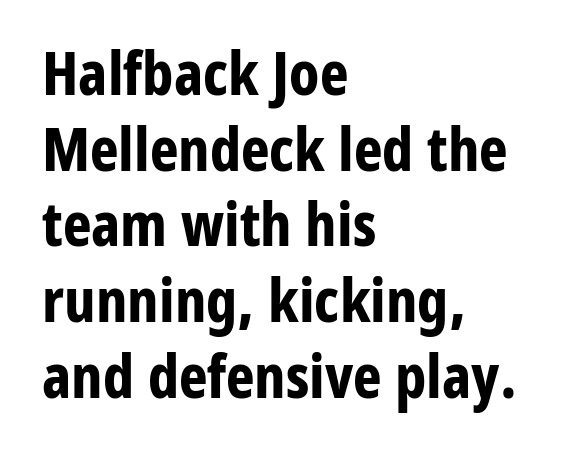
Q: Is the text bold? A: Yes.
Q: Is the text italic (slanted)? A: No, it is upright.
Q: Is the typeface a serif or a sans-serif typeface? A: Sans-serif.
Q: Is the text underlined? A: No.
Q: How is the paragraph aligned? A: Left-aligned.
Q: Is the spacing between letters normal or unusually wide? A: Normal.
Q: Width (condensed, normal, or wide)? A: Condensed.
Q: Stroke contrast? A: Low.
Q: x-height? A: Medium.
Q: Monospaced? A: No.
